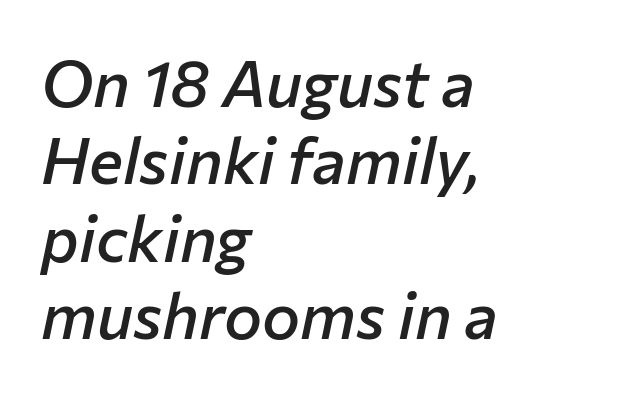
The passage shown has conventional tracking throughout. The text carries the slant typical of an italic or oblique font. Typesetter's note: demi weight, one step under bold. Alignment: flush left. Descenders are the only things crossing below the line. Think of a printed novel: that variable character pitch is what you see here.
